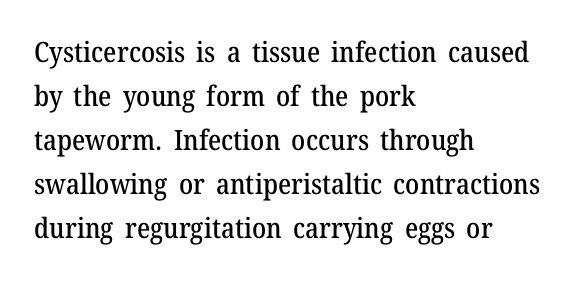
Here the glyphs are tracked normally, forming tight word shapes. The space directly below the letters is spotless. Does the leading feel generous? No, just average. Note the varied advance widths — an 'i' is clearly narrower than an 'm'. You can tell it's not italic because the verticals are truly vertical.
